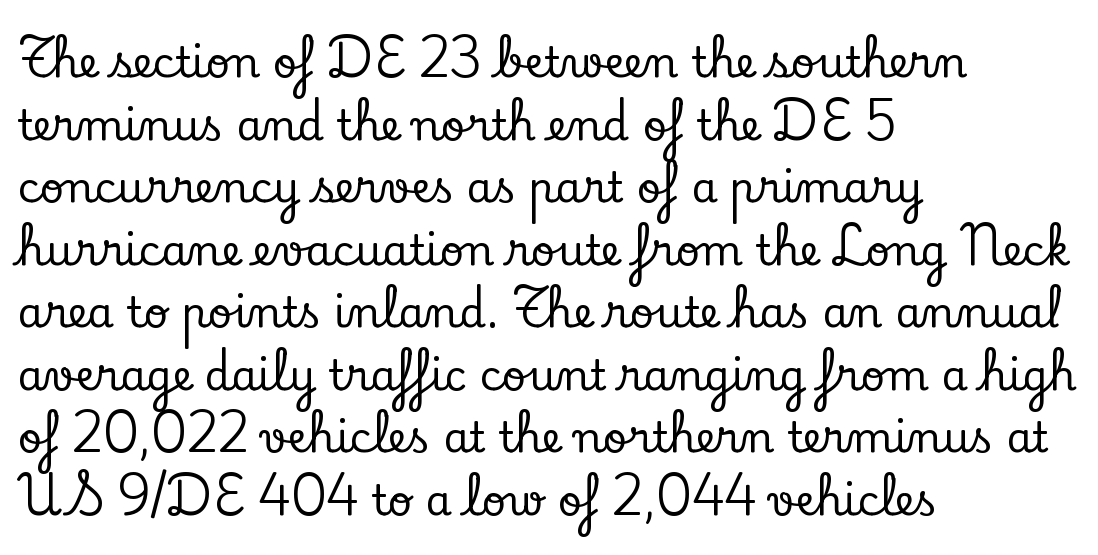
{"serif": "yes", "italic": "no", "width": "normal", "stroke_contrast": "low", "x_height": "small", "monospaced": "no", "underline": "no", "align": "left", "line_spacing": "normal", "line_spacing_ratio": 1.49, "letter_spacing": "normal", "letter_spacing_em": 0.0, "glyph_px": 42}
